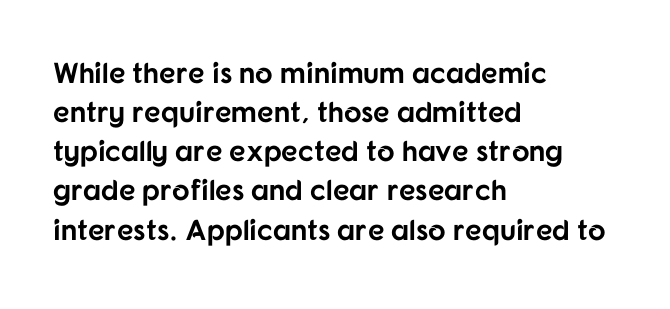
The image shows 29 px bold sans-serif type, upright; set left-aligned, normal line spacing (1.35x), normal letter spacing, not underlined; low stroke contrast and a medium x-height.
